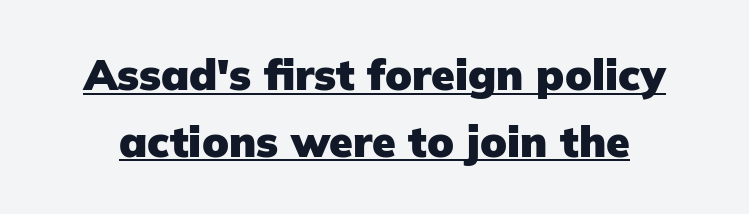
The image shows 43 px heavy sans-serif type, upright; set normal line spacing (1.55x), normal letter spacing, underlined; low stroke contrast and a medium x-height.
